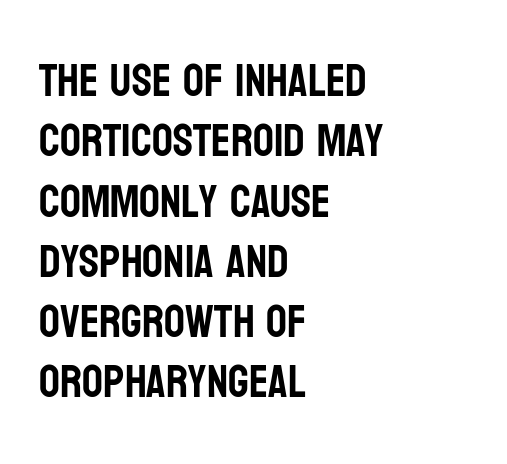
The image shows 46 px condensed sans-serif type, upright; set left-aligned, normal line spacing (1.31x), normal letter spacing, not underlined; low stroke contrast and a large x-height.
